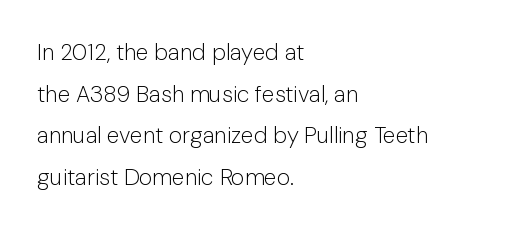
Q: Is the text bold? A: No.
Q: Is the text italic (slanted)? A: No, it is upright.
Q: Is the text underlined? A: No.
Q: How is the paragraph aligned? A: Left-aligned.
Q: Is the spacing between letters normal or unusually wide? A: Normal.
